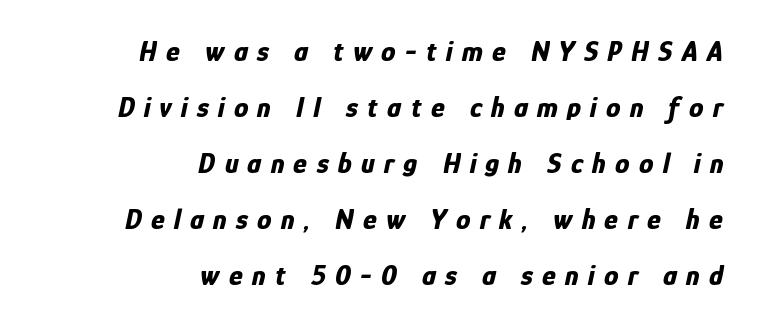
Compared with ordinary roman type, these characters are visibly tilted. This block would shrink considerably if given ordinary leading; it's expanded now. A typesetter would call this heavily tracked-out type. What weight is shown? A full bold with thick strokes. Unmarked baselines from the first word to the last.
